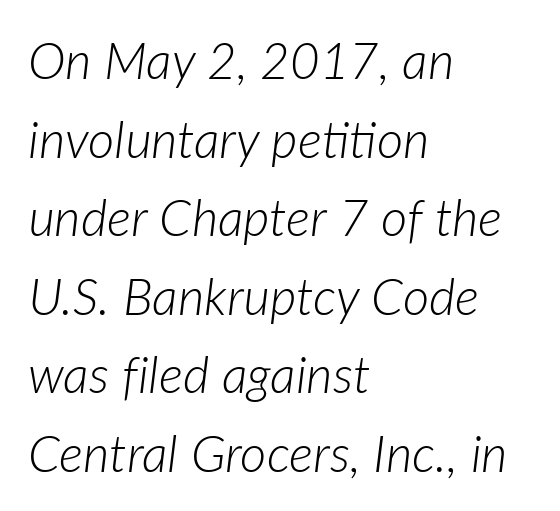
Character widths vary here, with narrow letters taking less room than wide ones. Posture: slanted. In CSS terms this would be text-align: left. The horizontal fit of the characters is conventional and even. The characters are drawn with everyday or finer stroke widths.
